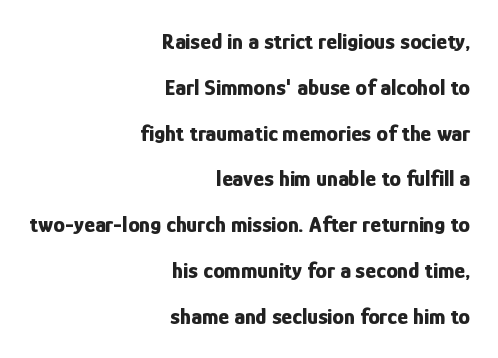
The image shows 23 px bold type, upright; set right-aligned, loose line spacing (1.99x), normal letter spacing, not underlined.
